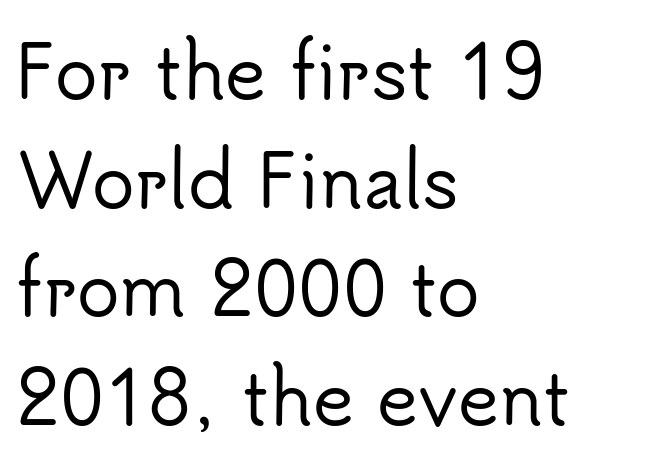
The image shows 71 px sans-serif type, upright; set left-aligned, normal line spacing (1.53x), normal letter spacing, not underlined; low stroke contrast and a small x-height.
